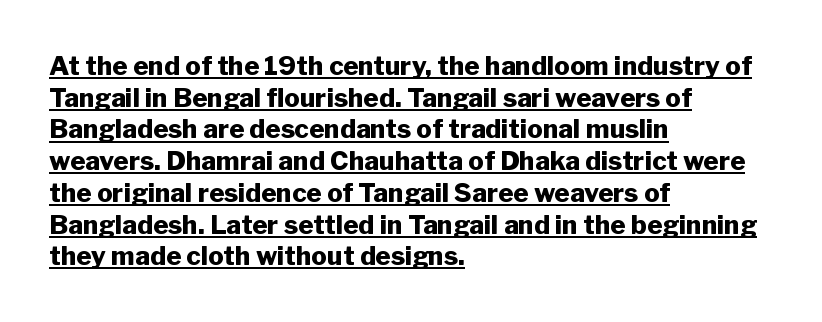
{"italic": "no", "bold": "yes", "underline": "yes", "align": "left", "line_spacing_ratio": 1.22, "letter_spacing": "normal", "letter_spacing_em": 0.0, "glyph_px": 26}
